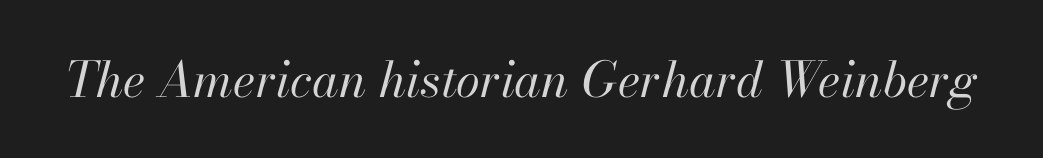
The image shows 49 px regular-weight type, italic (leaning right); set normal letter spacing, not underlined; high stroke contrast and a small x-height.
